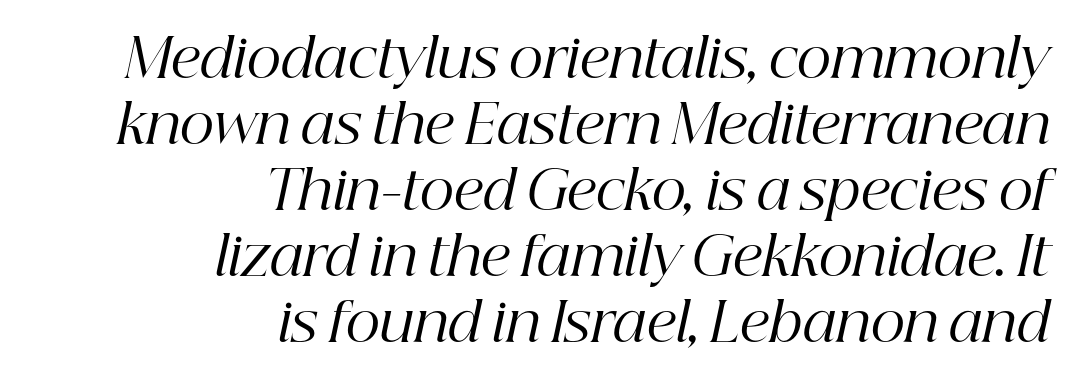
The image shows 54 px regular-weight serif type, italic (leaning right); set right-aligned, line spacing 1.22x, normal letter spacing, not underlined; high stroke contrast and a medium x-height.
